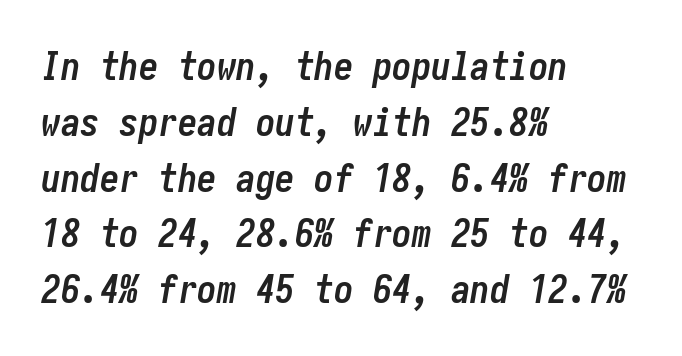
{"italic": "yes", "lean": "right", "slant_degrees": 10, "bold": "yes", "weight": "semibold", "width": "condensed", "stroke_contrast": "low", "x_height": "medium", "underline": "no", "align": "left", "line_spacing": "normal", "line_spacing_ratio": 1.43, "letter_spacing": "normal", "letter_spacing_em": 0.0, "glyph_px": 39}
